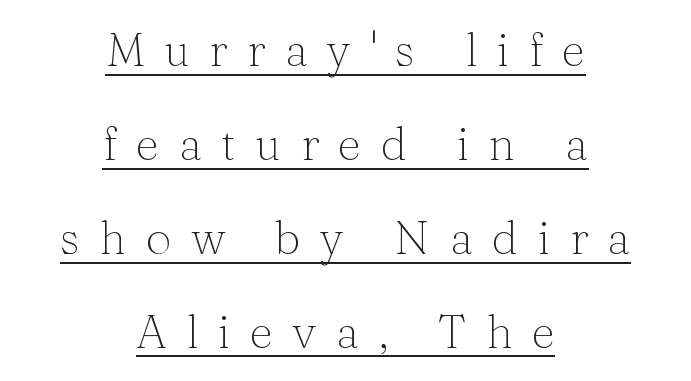
Q: Is the text bold? A: No.
Q: Is the text italic (slanted)? A: No, it is upright.
Q: Is the typeface a serif or a sans-serif typeface? A: Serif.
Q: Is the text underlined? A: Yes.
Q: How is the paragraph aligned? A: Centered.
Q: Is the spacing between letters normal or unusually wide? A: Unusually wide.
Q: Is the spacing between lines tight, normal or loose? A: Loose.
Q: Width (condensed, normal, or wide)? A: Normal.
Q: Stroke contrast? A: Medium.
Q: x-height? A: Medium.
Q: Monospaced? A: No.
